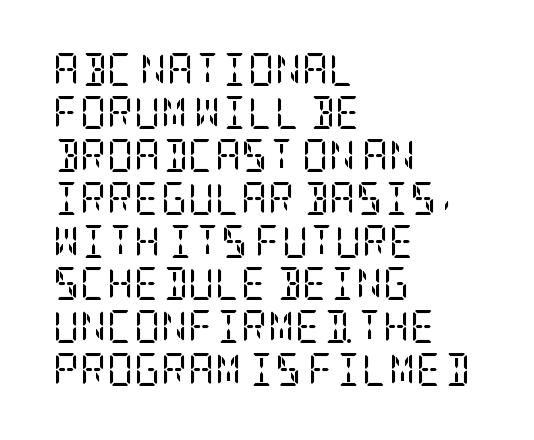
The image shows 33 px regular-weight, condensed serif type, upright; set left-aligned, normal line spacing (1.3x), normal letter spacing, not underlined; low stroke contrast and a large x-height.
